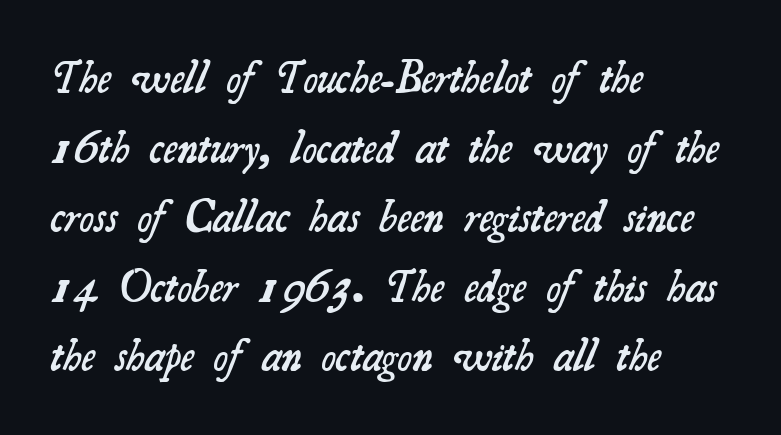
Every row of glyphs begins at an identical x-position on the left. Note the varied advance widths — an 'i' is clearly narrower than an 'm'. Is the type bold? Partly — it's a semibold, heavier than regular but not fully bold. Unlike a clean sans, this face finishes its strokes with serifs. The passage shown is not underscored anywhere.
